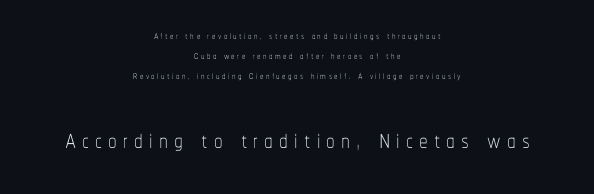
{"italic": "no", "bold": "no", "weight": "thin", "width": "condensed", "stroke_contrast": "low", "x_height": "medium", "monospaced": "no", "underline": "no", "align": "center", "line_spacing": "normal", "line_spacing_ratio": 1.42, "larger_block": "second", "size_ratio": 2.5, "glyph_px": 35}
